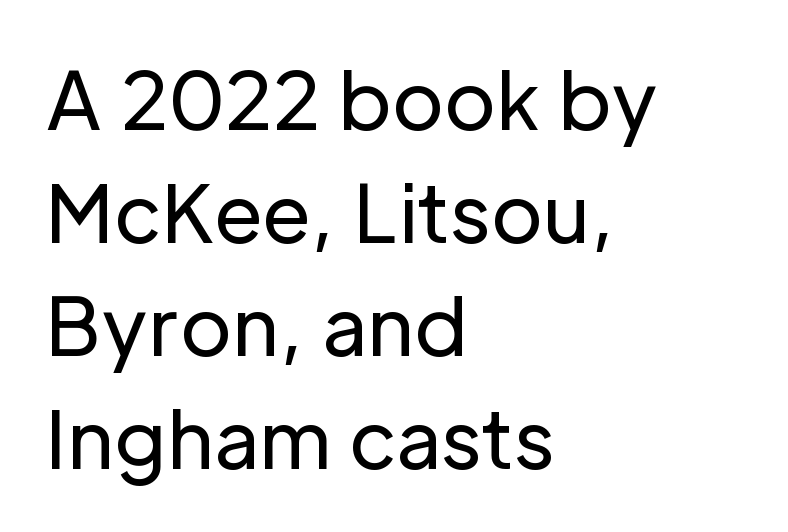
{"serif": "no", "italic": "no", "bold": "no", "weight": "regular", "width": "normal", "stroke_contrast": "low", "x_height": "medium", "monospaced": "no", "underline": "no", "align": "left", "line_spacing": "normal", "line_spacing_ratio": 1.43, "letter_spacing": "normal", "letter_spacing_em": 0.0, "glyph_px": 79}
